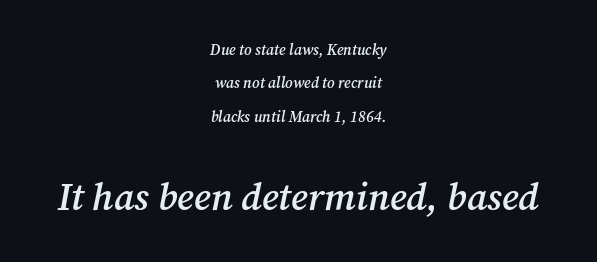
{"serif": "yes", "italic": "yes", "lean": "right", "slant_degrees": 12, "bold": "semi", "weight": "semibold", "width": "normal", "stroke_contrast": "medium", "x_height": "medium", "monospaced": "no", "underline": "no", "align": "center", "line_spacing": "loose", "line_spacing_ratio": 2.23, "letter_spacing": "normal", "letter_spacing_em": 0.0, "larger_block": "second", "size_ratio": 2.53, "glyph_px": 38}
